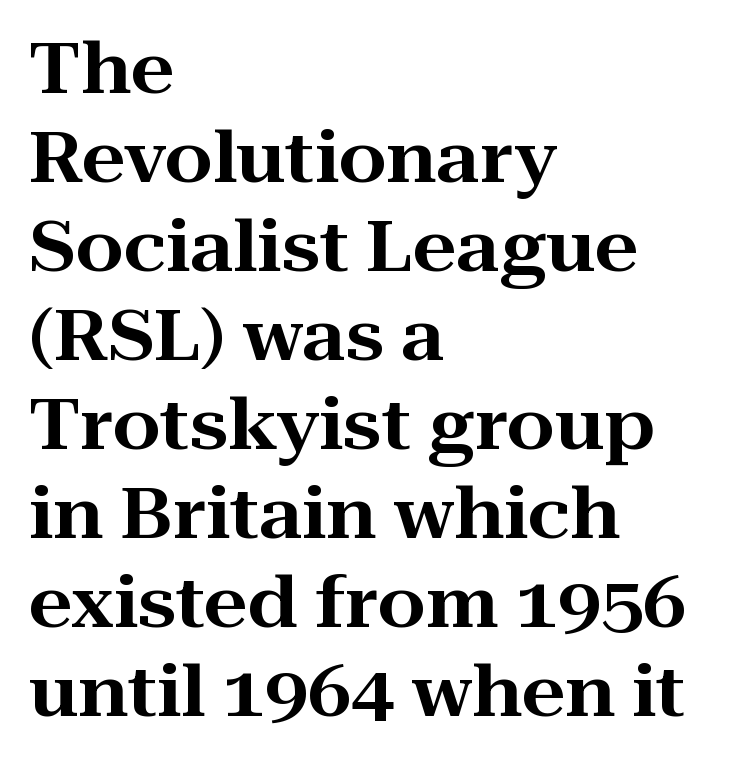
Q: Is the text italic (slanted)? A: No, it is upright.
Q: Is the typeface a serif or a sans-serif typeface? A: Serif.
Q: Is the text underlined? A: No.
Q: How is the paragraph aligned? A: Left-aligned.
Q: Is the spacing between letters normal or unusually wide? A: Normal.
Q: Is the spacing between lines tight, normal or loose? A: Normal.
Q: Width (condensed, normal, or wide)? A: Wide.
Q: Stroke contrast? A: High.
Q: x-height? A: Medium.
Q: Monospaced? A: No.
